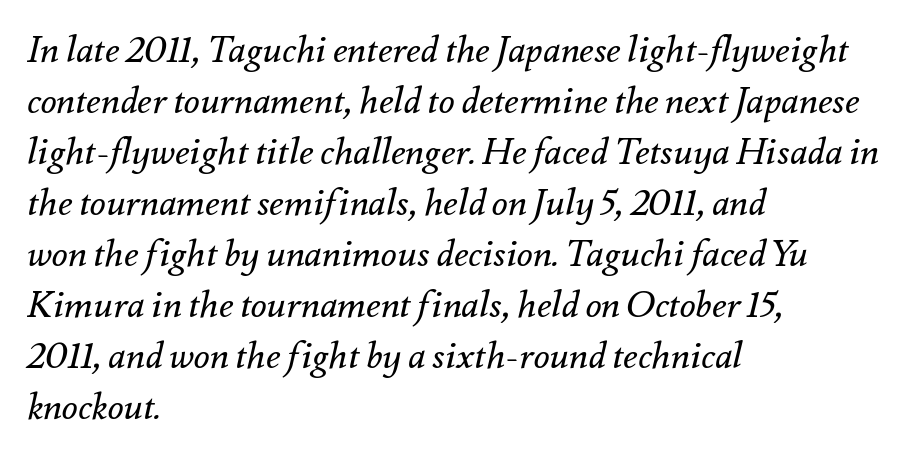
Is the type heavy? It reads as light-to-regular instead. Beneath every word, the page is bare. The passage shown is typed in a proportional face where columns would drift. Every character sits at an angle, as italics do.
